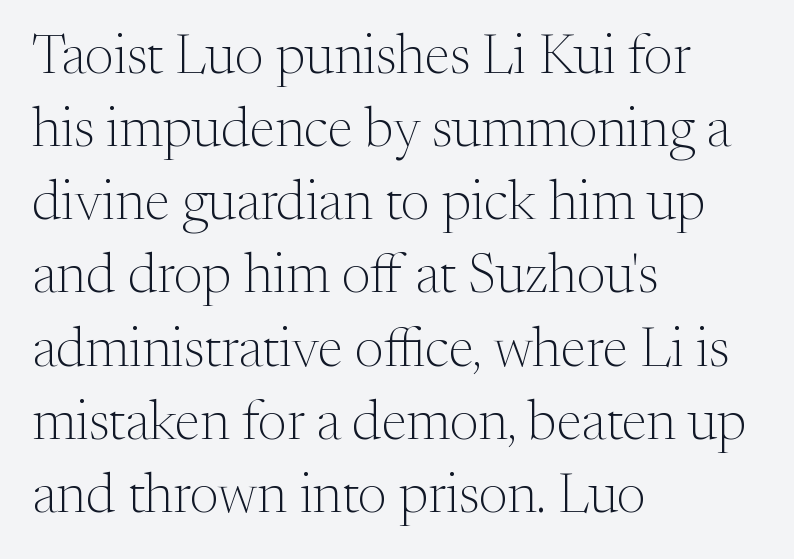
Q: Is the text bold? A: No.
Q: Is the text italic (slanted)? A: No, it is upright.
Q: Is the typeface a serif or a sans-serif typeface? A: Serif.
Q: Is the text underlined? A: No.
Q: How is the paragraph aligned? A: Left-aligned.
Q: Is the spacing between letters normal or unusually wide? A: Normal.
Q: Is the spacing between lines tight, normal or loose? A: Normal.
Q: Width (condensed, normal, or wide)? A: Normal.
Q: Stroke contrast? A: Medium.
Q: x-height? A: Medium.
Q: Monospaced? A: No.
